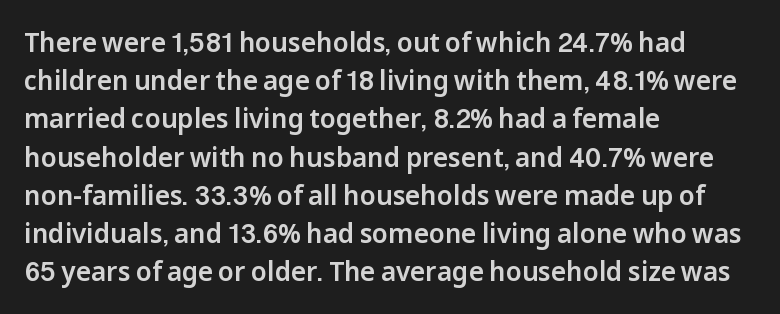
{"italic": "no", "underline": "no", "align": "left", "line_spacing": "normal", "line_spacing_ratio": 1.47, "letter_spacing": "normal", "letter_spacing_em": 0.0, "glyph_px": 26}
